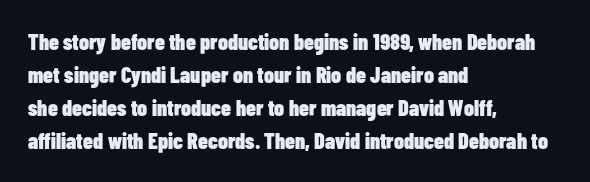
The image shows 22 px bold type, upright; set left-aligned, normal line spacing (1.5x), normal letter spacing, not underlined.
